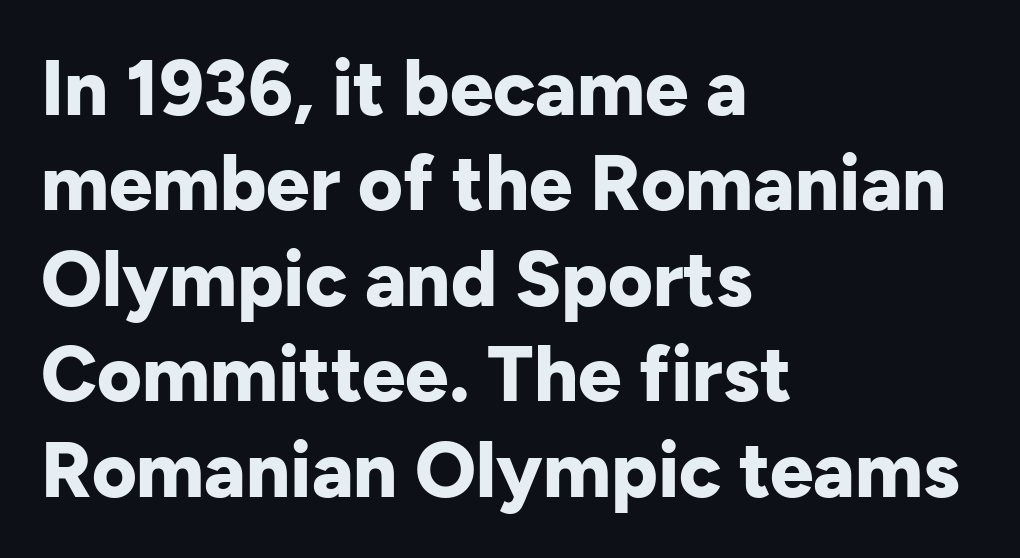
Q: Is the text bold? A: Yes.
Q: Is the text italic (slanted)? A: No, it is upright.
Q: Is the typeface a serif or a sans-serif typeface? A: Sans-serif.
Q: Is the text underlined? A: No.
Q: How is the paragraph aligned? A: Left-aligned.
Q: Is the spacing between letters normal or unusually wide? A: Normal.
Q: Width (condensed, normal, or wide)? A: Normal.
Q: Stroke contrast? A: Low.
Q: x-height? A: Medium.
Q: Monospaced? A: No.
